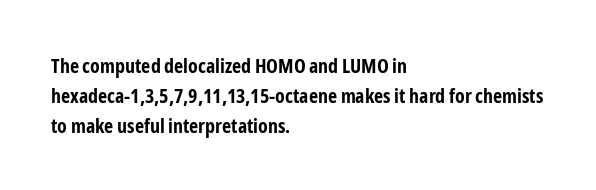
{"italic": "no", "bold": "yes", "underline": "no", "align": "left", "line_spacing": "normal", "line_spacing_ratio": 1.5, "letter_spacing": "normal", "letter_spacing_em": 0.0, "glyph_px": 20}
